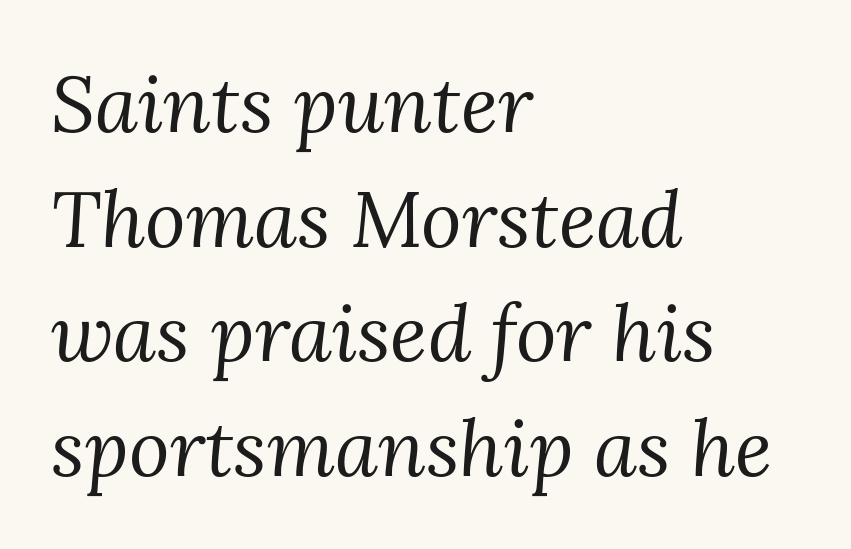
The image shows 78 px regular-weight serif type, italic (leaning right); set left-aligned, normal line spacing (1.47x), normal letter spacing, not underlined; medium stroke contrast and a medium x-height.
